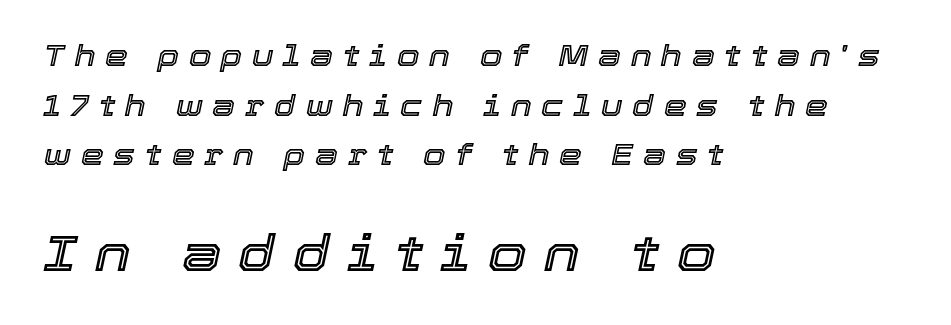
Q: Is the text italic (slanted)? A: Yes, it leans right by about 12 degrees.
Q: Is the text underlined? A: No.
Q: How is the paragraph aligned? A: Left-aligned.
Q: Is the spacing between letters normal or unusually wide? A: Unusually wide.
Q: Which block of text is set in a larger size, the first (top) or the second (bottom)? A: The second (bottom) one.
Q: Width (condensed, normal, or wide)? A: Normal.
Q: x-height? A: Medium.
Q: Monospaced? A: No.
